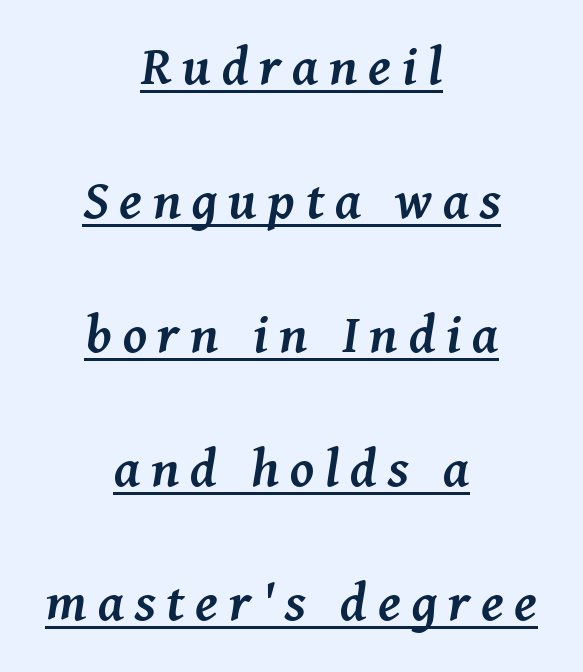
Observe the wide spacing: letters keep a clear distance from each other. Check where the strokes stop: tiny serifs finish them off. Does the leading feel generous? Absolutely, it's lavish. The letters advance in unequal steps, a hallmark of proportional type.
